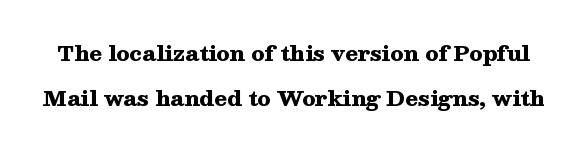
The image shows 21 px bold type, upright; set loose line spacing (2.13x), normal letter spacing, not underlined.
